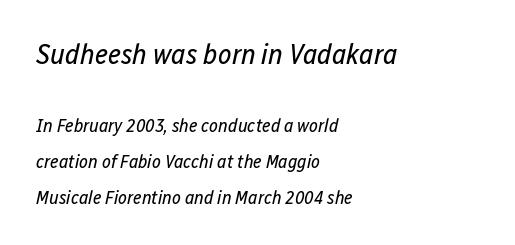
The rendering shrinks the type as you move from the upper chunk to the lower. An italicized treatment has been applied to the whole sample. The horizontal fit of the characters is conventional and even. Has an underline been added? It has not. This reads as an unemphasized weight, regular at the heaviest.
